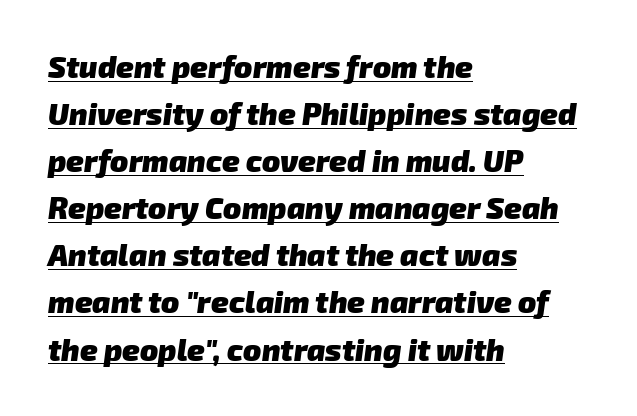
These lines keep a tight, regular rhythm from letter to letter. Layout note: lines flush left. A baseline rule has been typeset under these characters. A typesetter would call this leading conventional body-copy spacing. Letterform terminals end flat and unadorned throughout the passage. This sample has the flowing, uneven cadence of proportional lettering.
